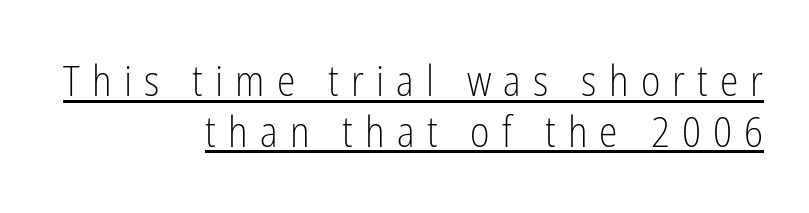
{"serif": "no", "italic": "no", "bold": "no", "weight": "light", "width": "condensed", "stroke_contrast": "low", "x_height": "medium", "monospaced": "no", "underline": "yes", "align": "right", "line_spacing_ratio": 1.21, "letter_spacing": "wide", "letter_spacing_em": 0.29, "glyph_px": 42}
